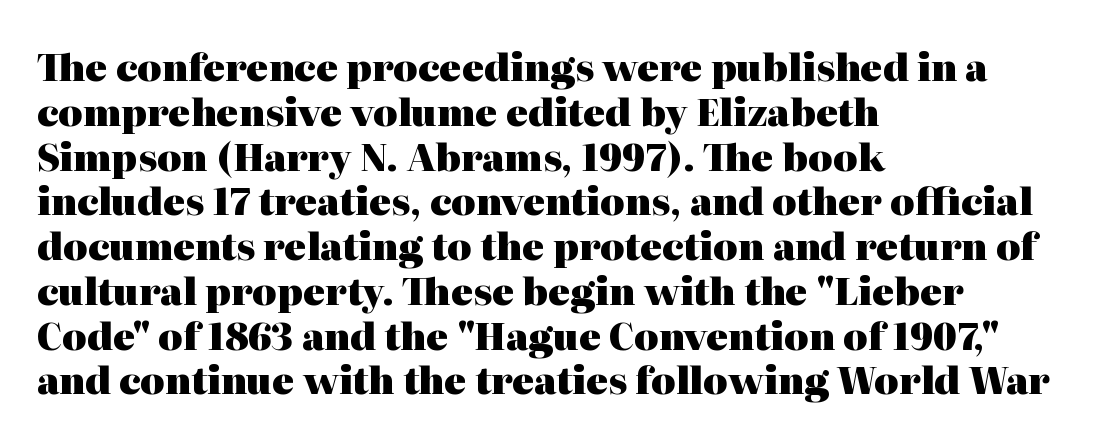
{"serif": "yes", "italic": "no", "bold": "yes", "weight": "heavy", "width": "normal", "stroke_contrast": "high", "x_height": "medium", "monospaced": "no", "underline": "no", "align": "left", "line_spacing_ratio": 1.21, "letter_spacing": "normal", "letter_spacing_em": 0.0, "glyph_px": 37}
